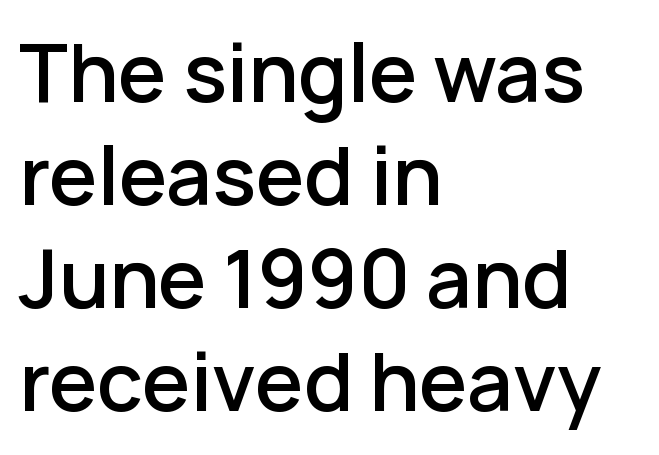
The image shows 78 px semibold sans-serif type, upright; set left-aligned, normal line spacing (1.32x), normal letter spacing, not underlined; low stroke contrast and a medium x-height.
